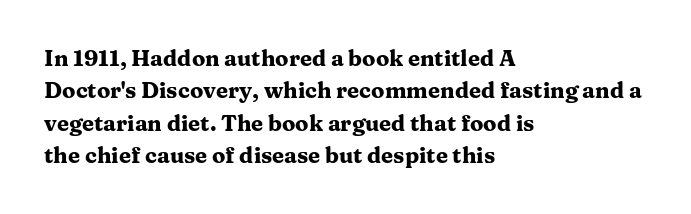
Q: Is the text bold? A: Yes.
Q: Is the text italic (slanted)? A: No, it is upright.
Q: Is the text underlined? A: No.
Q: How is the paragraph aligned? A: Left-aligned.
Q: Is the spacing between letters normal or unusually wide? A: Normal.
Q: Is the spacing between lines tight, normal or loose? A: Normal.
